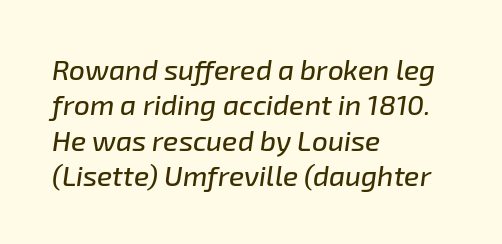
Q: Is the text italic (slanted)? A: Yes, it leans right by about 8 degrees.
Q: Is the text underlined? A: No.
Q: How is the paragraph aligned? A: Left-aligned.
Q: Is the spacing between letters normal or unusually wide? A: Normal.
Q: Is the spacing between lines tight, normal or loose? A: Normal.
Q: Width (condensed, normal, or wide)? A: Normal.
Q: Stroke contrast? A: Low.
Q: x-height? A: Medium.
Q: Monospaced? A: No.
